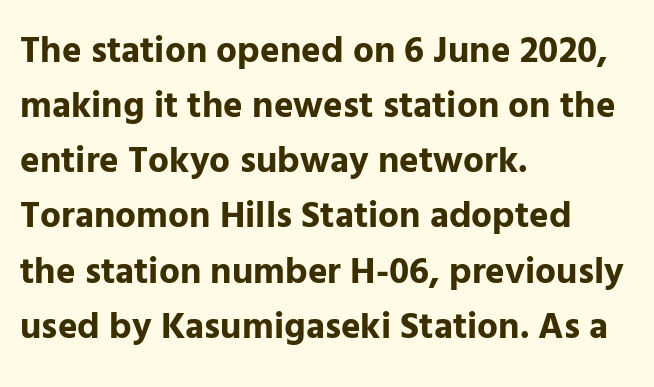
Is this a fixed-width face? No — the glyphs have proportional, varying widths. Plenty of ink on the page — the face is bold. The rendering keeps characters at their native spacing. The passage is arranged the way most books set body copy — flush left. The specimen omits any rule beneath the text block's lines. Notice how the stems are strictly vertical — no italics here.
